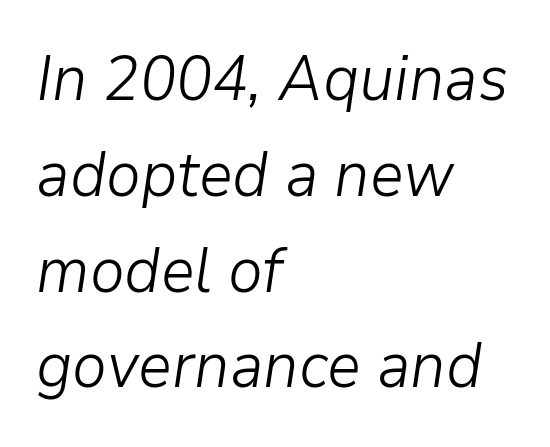
The axis of the letterforms is tilted away from vertical. The baseline area is clear. These lines keep a tight, regular rhythm from letter to letter. Do the characters align in a grid? No, the font is proportional. Regular leading. The cut favours lightness, reaching ordinary text weight at its darkest.
